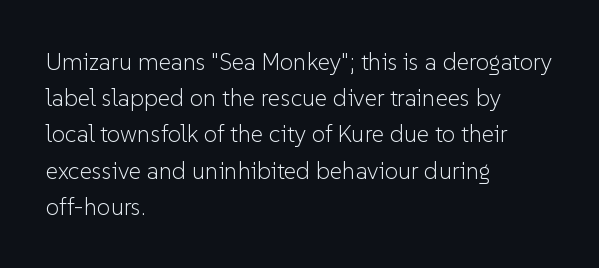
Q: Is the text bold? A: No.
Q: Is the text italic (slanted)? A: No, it is upright.
Q: Is the text underlined? A: No.
Q: How is the paragraph aligned? A: Left-aligned.
Q: Is the spacing between letters normal or unusually wide? A: Normal.
Q: Is the spacing between lines tight, normal or loose? A: Normal.
